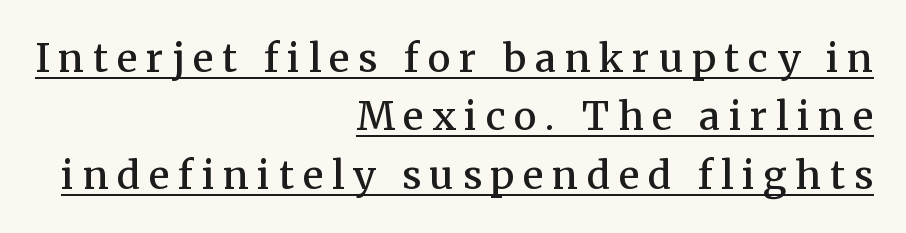
Q: Is the text bold? A: Semi-bold.
Q: Is the text italic (slanted)? A: No, it is upright.
Q: Is the typeface a serif or a sans-serif typeface? A: Serif.
Q: Is the text underlined? A: Yes.
Q: How is the paragraph aligned? A: Right-aligned.
Q: Is the spacing between letters normal or unusually wide? A: Unusually wide.
Q: Is the spacing between lines tight, normal or loose? A: Normal.
Q: Width (condensed, normal, or wide)? A: Normal.
Q: Stroke contrast? A: Medium.
Q: x-height? A: Medium.
Q: Monospaced? A: No.
